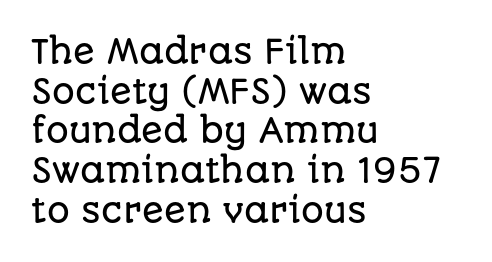
Q: Is the text italic (slanted)? A: No, it is upright.
Q: Is the typeface a serif or a sans-serif typeface? A: Sans-serif.
Q: Is the text underlined? A: No.
Q: How is the paragraph aligned? A: Left-aligned.
Q: Is the spacing between letters normal or unusually wide? A: Normal.
Q: Width (condensed, normal, or wide)? A: Normal.
Q: Stroke contrast? A: Low.
Q: x-height? A: Large.
Q: Monospaced? A: No.
